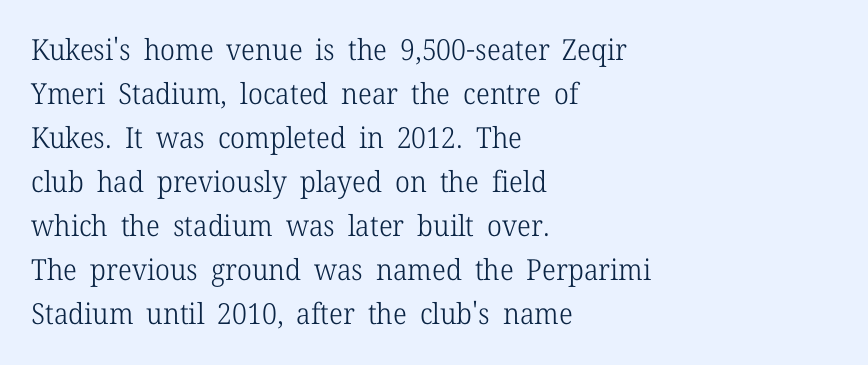
The image shows 29 px light serif type, upright; set left-aligned, normal line spacing (1.52x), normal letter spacing, not underlined; low stroke contrast and a medium x-height.
